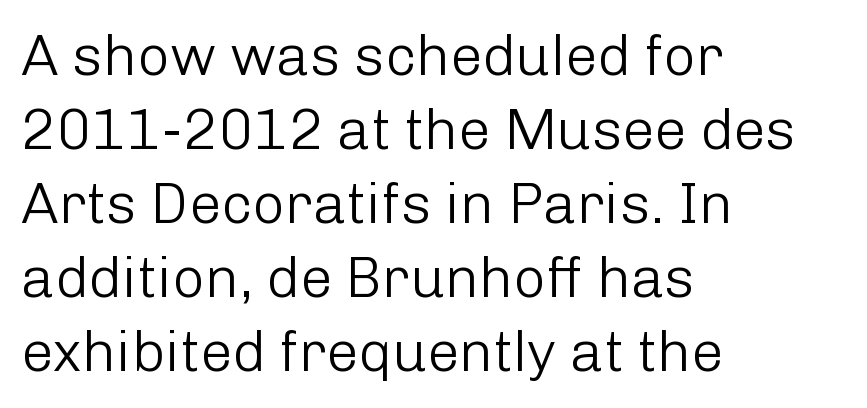
Q: Is the text bold? A: No.
Q: Is the text italic (slanted)? A: No, it is upright.
Q: Is the typeface a serif or a sans-serif typeface? A: Sans-serif.
Q: Is the text underlined? A: No.
Q: How is the paragraph aligned? A: Left-aligned.
Q: Is the spacing between letters normal or unusually wide? A: Normal.
Q: Is the spacing between lines tight, normal or loose? A: Normal.
Q: Width (condensed, normal, or wide)? A: Normal.
Q: Stroke contrast? A: Low.
Q: x-height? A: Medium.
Q: Monospaced? A: No.
